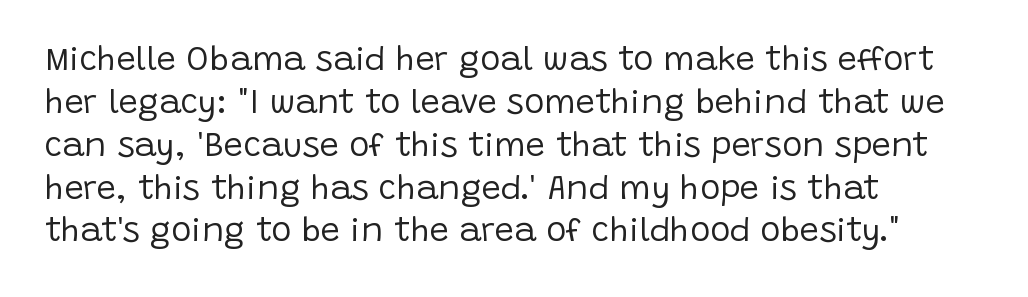
A typesetter would call this leading conventional body-copy spacing. Varying glyph widths throughout — classic text-font behaviour. The font's upright variant was chosen for this text. The font family rendered here belongs to the sans-serif group. Ink coverage per letter is moderate at most. The rag falls on the right side of this text block.
